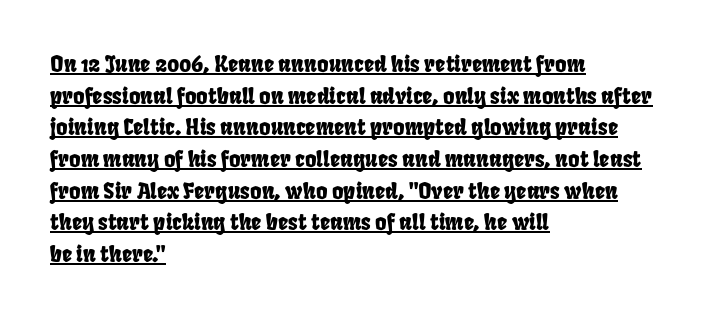
{"underline": "yes", "align": "left", "line_spacing": "normal", "line_spacing_ratio": 1.44, "letter_spacing": "normal", "letter_spacing_em": 0.0, "glyph_px": 22}
